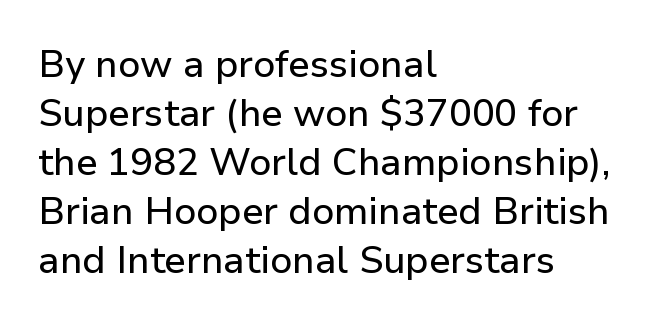
Each letter keeps its own natural width here, so spacing adapts to shape. Vertically, the passage feels balanced, rows spaced as you'd expect. Underlining? Definitely not there. Quick note: not italic, upright. Inter-character spacing is left at the font's built-in metrics. Alignment: flush left.
